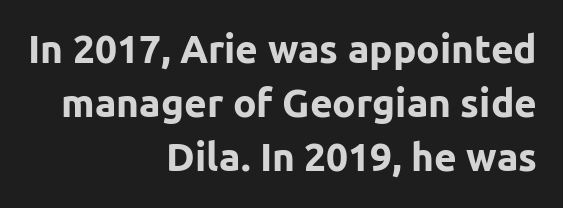
The image shows 39 px bold sans-serif type, upright; set right-aligned, normal line spacing (1.38x), normal letter spacing, not underlined; low stroke contrast and a medium x-height.
